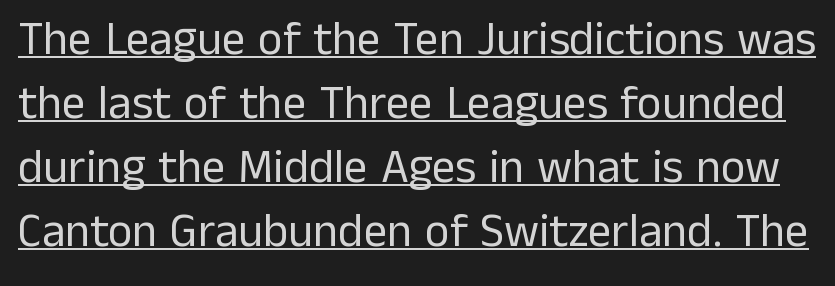
This sample uses a sans-serif face. The letters sit at their default tracking, neither squeezed nor spread. Every stem runs plumb, perpendicular to the baseline. These characters rest on top of a visible drawn line. Heft: none added — not bold.
